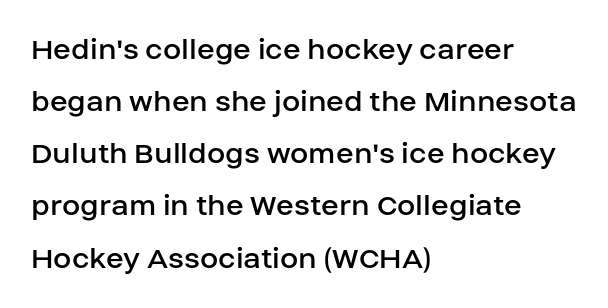
The image shows 33 px regular-weight sans-serif type, upright; set left-aligned, normal line spacing (1.58x), normal letter spacing, not underlined; low stroke contrast and a large x-height.
